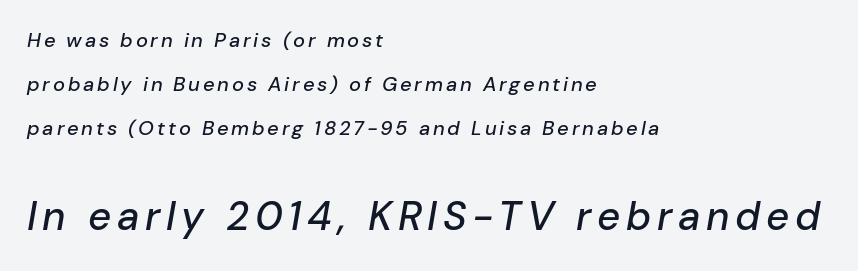
Decoration check: the copy has no underline. The specimen reads as italic at a glance. Block two is the big one; block one sits smaller above it. The designer dialed line spacing up above the default.
